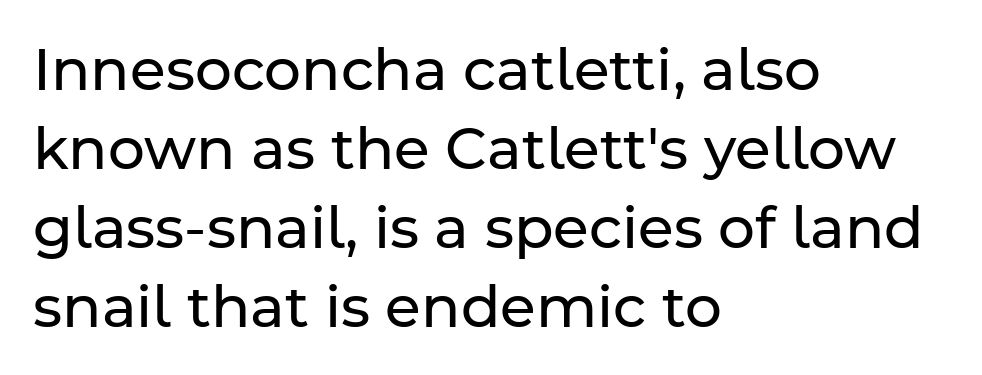
The passage shown is not bold in any degree. The glyphs are unaccompanied by any horizontal stroke below them. Do the characters align in a grid? No, the font is proportional. Where is the straight margin? On the left.
